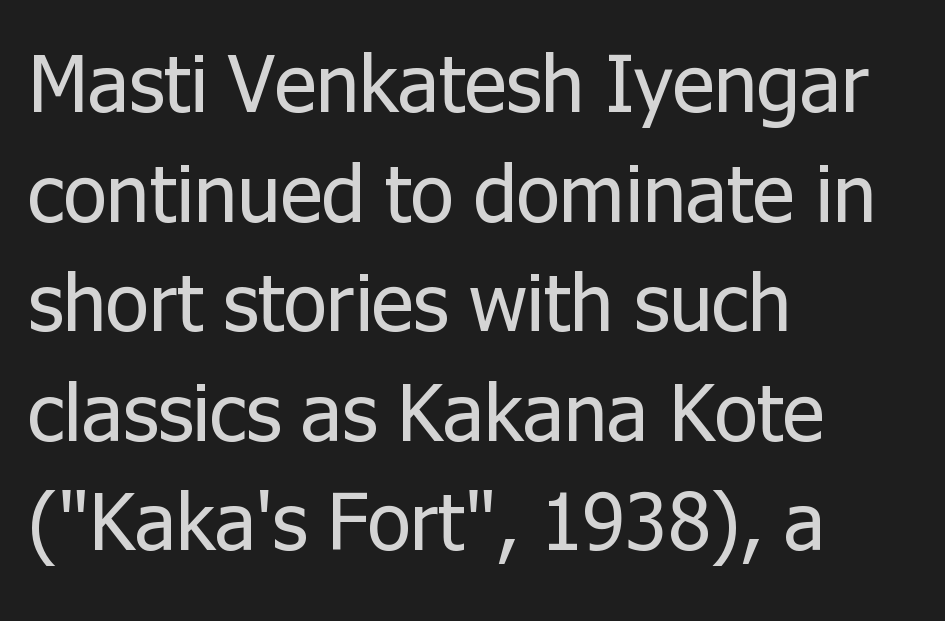
The image shows 80 px regular-weight sans-serif type, upright; set left-aligned, normal line spacing (1.37x), normal letter spacing, not underlined; low stroke contrast and a medium x-height.
